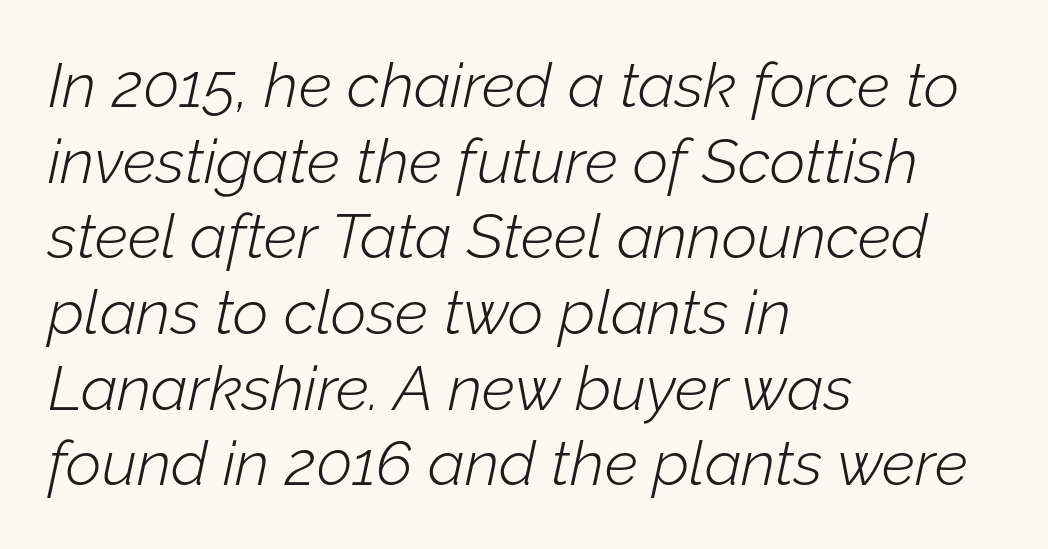
{"italic": "yes", "lean": "right", "slant_degrees": 12, "bold": "no", "weight": "light", "width": "normal", "stroke_contrast": "low", "x_height": "medium", "monospaced": "no", "underline": "no", "align": "left", "line_spacing_ratio": 1.22, "letter_spacing": "normal", "letter_spacing_em": 0.0, "glyph_px": 62}
